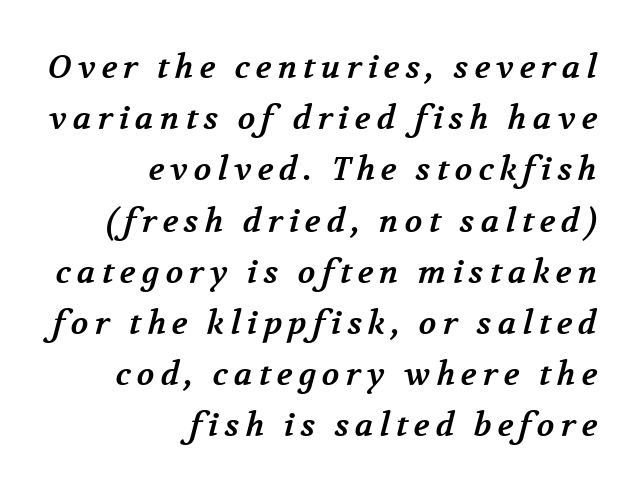
Q: Is the text bold? A: Yes.
Q: Is the typeface a serif or a sans-serif typeface? A: Serif.
Q: Is the text underlined? A: No.
Q: How is the paragraph aligned? A: Right-aligned.
Q: Is the spacing between lines tight, normal or loose? A: Normal.
Q: Width (condensed, normal, or wide)? A: Normal.
Q: Stroke contrast? A: Medium.
Q: x-height? A: Medium.
Q: Monospaced? A: No.
